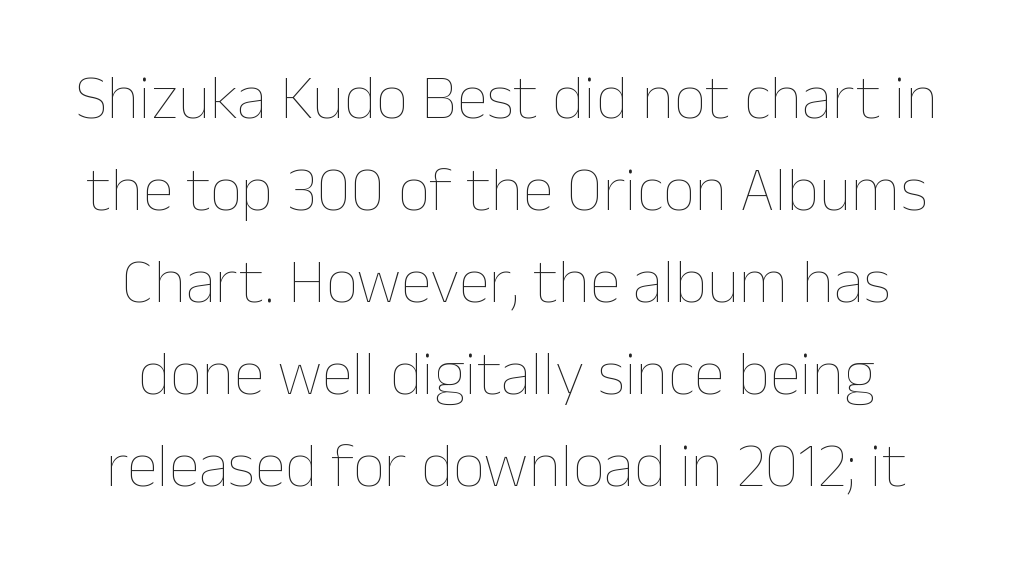
The leading is moderate, giving the passage an even texture. Reading down the block, each line starts at a different indent, mirrored at its end. Varying glyph widths throughout — classic text-font behaviour. Vertical stems look standard width or narrower in stroke. Type without underlining.
